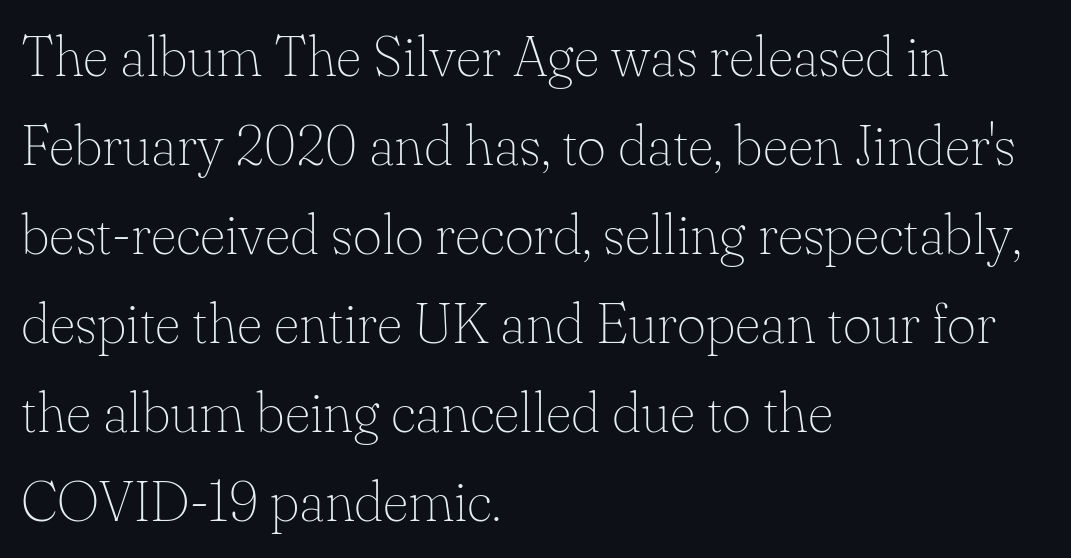
Check the space under the baseline: it is left empty. Caption: face not bold, strokes unweighted. The paragraph has a hard left edge and a soft right edge. The passage shown is typeset with a serif family. Does the leading feel generous? No, just average.
